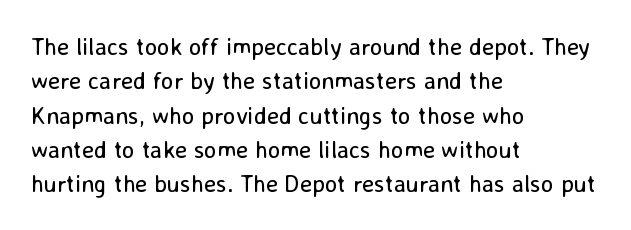
Q: Is the text bold? A: No.
Q: Is the text italic (slanted)? A: No, it is upright.
Q: Is the text underlined? A: No.
Q: How is the paragraph aligned? A: Left-aligned.
Q: Is the spacing between letters normal or unusually wide? A: Normal.
Q: Is the spacing between lines tight, normal or loose? A: Normal.
